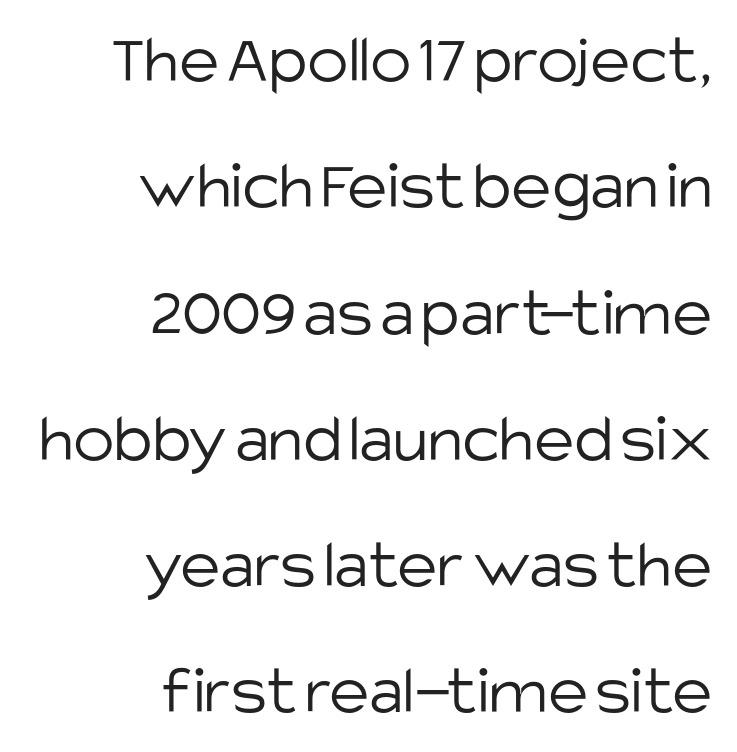
{"serif": "no", "italic": "no", "bold": "no", "weight": "light", "width": "normal", "stroke_contrast": "low", "x_height": "large", "monospaced": "no", "underline": "no", "align": "right", "line_spacing_ratio": 1.83, "letter_spacing": "normal", "letter_spacing_em": 0.0, "glyph_px": 69}
